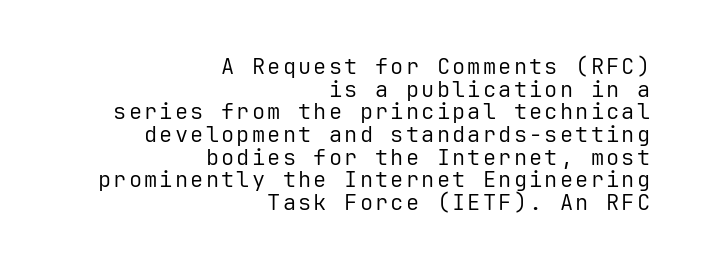
The image shows 22 px text type, upright; set right-aligned, tight line spacing (1.03x), not underlined.
